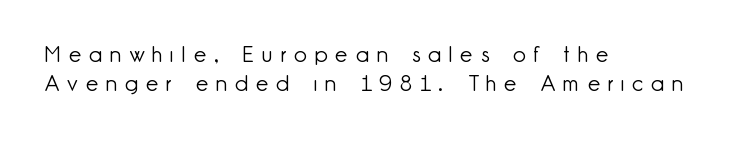
Q: Is the text bold? A: No.
Q: Is the text italic (slanted)? A: No, it is upright.
Q: Is the text underlined? A: No.
Q: How is the paragraph aligned? A: Left-aligned.
Q: Is the spacing between letters normal or unusually wide? A: Unusually wide.
Q: Is the spacing between lines tight, normal or loose? A: Normal.
